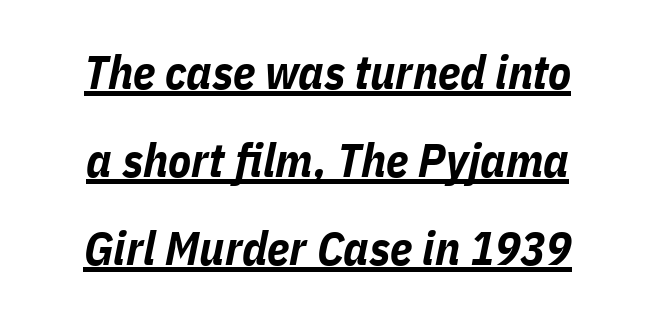
{"italic": "yes", "lean": "right", "slant_degrees": 11, "bold": "yes", "weight": "bold", "width": "condensed", "stroke_contrast": "low", "x_height": "medium", "monospaced": "no", "underline": "yes", "align": "center", "line_spacing_ratio": 1.87, "letter_spacing": "normal", "letter_spacing_em": 0.0, "glyph_px": 47}
